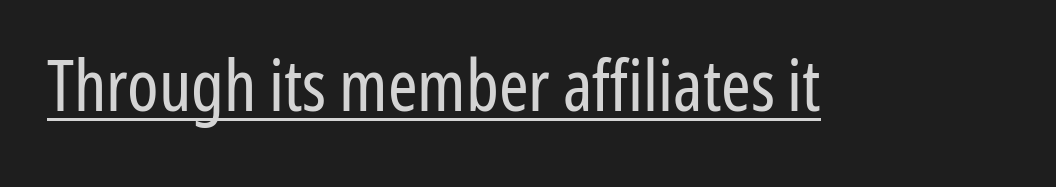
Q: Is the text bold? A: No.
Q: Is the text italic (slanted)? A: No, it is upright.
Q: Is the typeface a serif or a sans-serif typeface? A: Sans-serif.
Q: Is the text underlined? A: Yes.
Q: Is the spacing between letters normal or unusually wide? A: Normal.
Q: Width (condensed, normal, or wide)? A: Condensed.
Q: Stroke contrast? A: Low.
Q: x-height? A: Medium.
Q: Monospaced? A: No.
